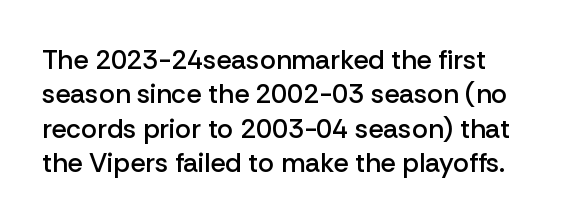
Q: Is the text bold? A: Semi-bold.
Q: Is the text italic (slanted)? A: No, it is upright.
Q: Is the text underlined? A: No.
Q: Is the spacing between letters normal or unusually wide? A: Normal.
Q: Is the spacing between lines tight, normal or loose? A: Normal.
